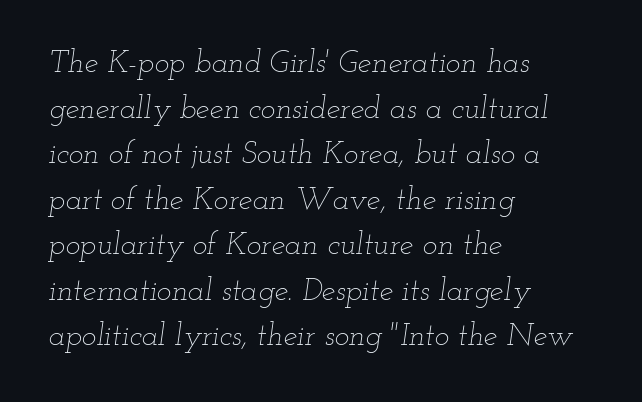
The image shows 31 px thin, wide type, italic (leaning right); set left-aligned, normal line spacing (1.47x), normal letter spacing, not underlined; low stroke contrast and a small x-height.
